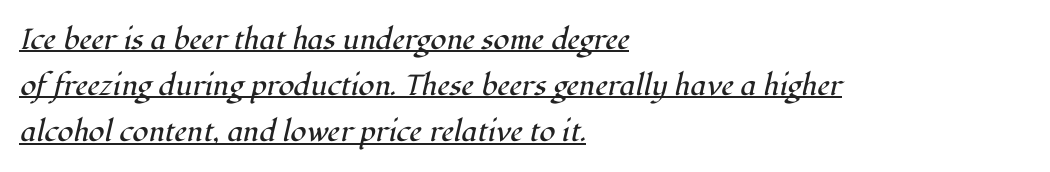
Q: Is the text bold? A: No.
Q: Is the text italic (slanted)? A: Yes, it leans right by about 12 degrees.
Q: Is the typeface a serif or a sans-serif typeface? A: Serif.
Q: Is the text underlined? A: Yes.
Q: How is the paragraph aligned? A: Left-aligned.
Q: Is the spacing between letters normal or unusually wide? A: Normal.
Q: Is the spacing between lines tight, normal or loose? A: Normal.
Q: Width (condensed, normal, or wide)? A: Normal.
Q: Stroke contrast? A: High.
Q: x-height? A: Medium.
Q: Monospaced? A: No.
